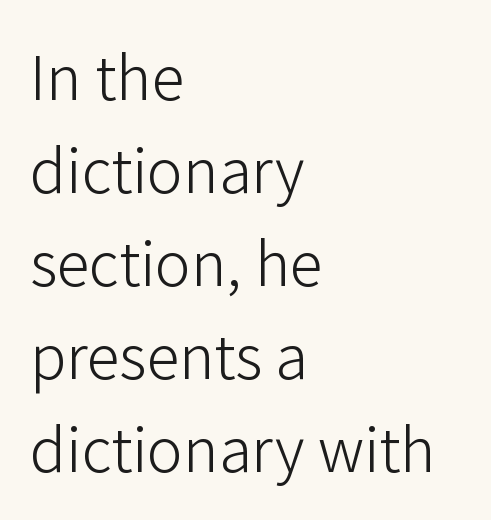
{"serif": "no", "italic": "no", "bold": "no", "weight": "light", "width": "normal", "stroke_contrast": "low", "x_height": "medium", "monospaced": "no", "underline": "no", "align": "left", "line_spacing": "normal", "line_spacing_ratio": 1.55, "letter_spacing": "normal", "letter_spacing_em": 0.0, "glyph_px": 60}
